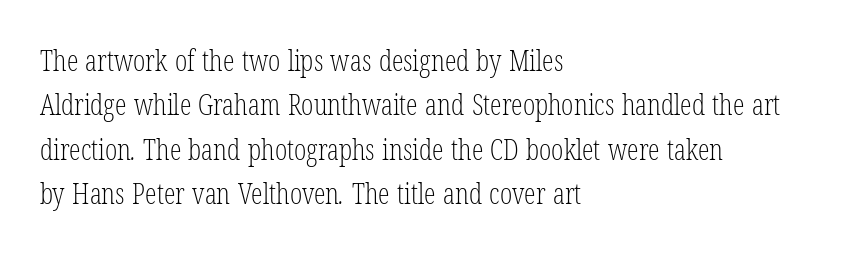
What kind of face is this? One with serifs. Caption: multi-line text, flush left, ragged right. Summary of weight: not heavy and not bold. Caption: standard tracking, unaltered. You could not count columns in this text — the font is proportionally spaced. Quick note: interline space is typical.
